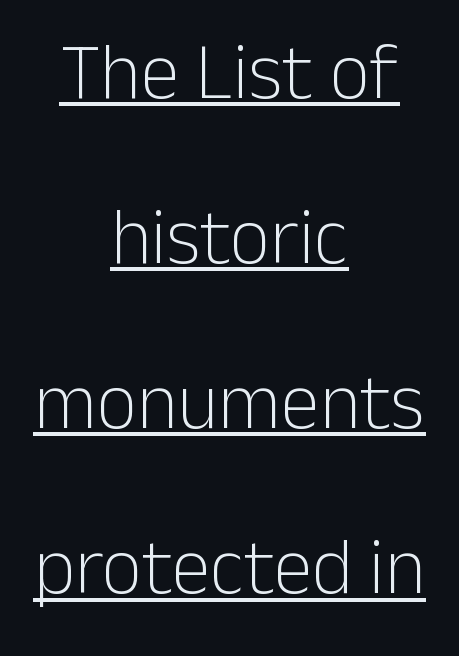
Each letter keeps its own natural width here, so spacing adapts to shape. Caption: face not bold, strokes unweighted. You can tell from the bare stems that sans-serif type was used. Centered paragraph, ragged on both sides.
